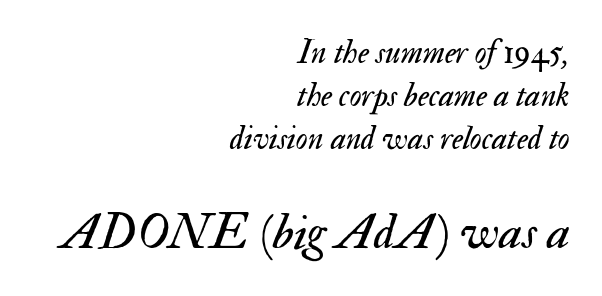
{"italic": "yes", "lean": "right", "slant_degrees": 17, "bold": "no", "weight": "regular", "width": "normal", "stroke_contrast": "medium", "x_height": "small", "monospaced": "no", "underline": "no", "align": "right", "line_spacing": "normal", "line_spacing_ratio": 1.3, "letter_spacing": "normal", "letter_spacing_em": 0.0, "larger_block": "second", "size_ratio": 1.52, "glyph_px": 50}
